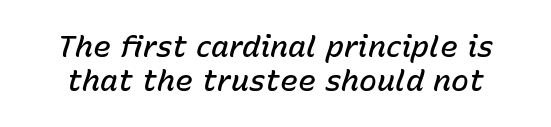
Weight: semibold (demi). The rendering keeps characters at their native spacing. Honestly, the rows look squashed on top of each other. The rendering uses natural spacing where letterforms have individual widths. The passage shown leans; its letterforms are oblique. The zone under the glyphs is completely vacant.
